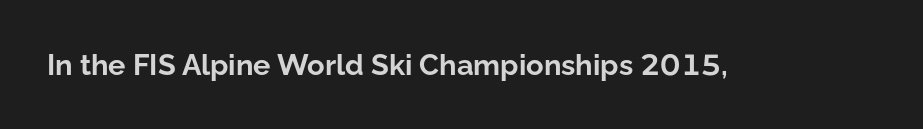
{"serif": "no", "italic": "no", "bold": "yes", "weight": "bold", "width": "normal", "stroke_contrast": "low", "x_height": "medium", "monospaced": "no", "underline": "no", "letter_spacing": "normal", "letter_spacing_em": 0.0, "glyph_px": 29}
